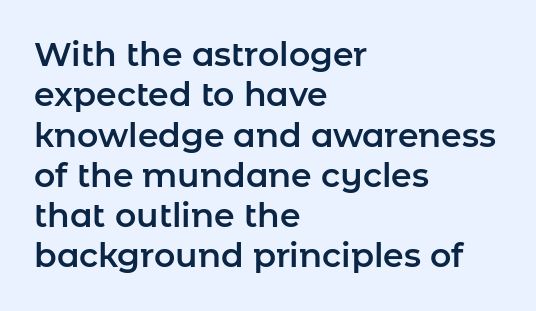
{"serif": "no", "italic": "no", "width": "normal", "stroke_contrast": "low", "x_height": "medium", "monospaced": "no", "underline": "no", "align": "left", "line_spacing_ratio": 1.22, "letter_spacing": "normal", "letter_spacing_em": 0.0, "glyph_px": 33}
